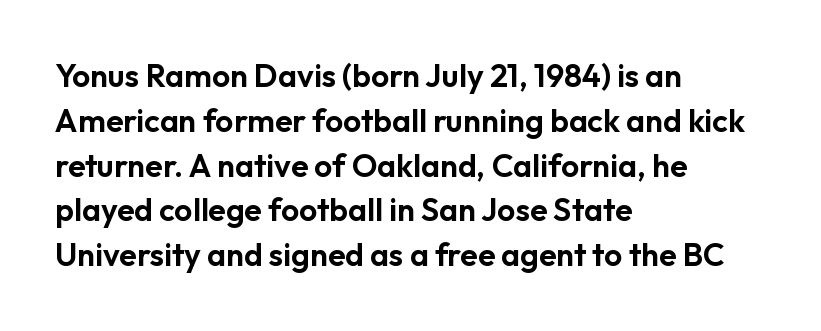
{"serif": "no", "italic": "no", "width": "normal", "stroke_contrast": "low", "x_height": "medium", "monospaced": "no", "underline": "no", "align": "left", "line_spacing": "normal", "line_spacing_ratio": 1.4, "letter_spacing": "normal", "letter_spacing_em": 0.0, "glyph_px": 32}
